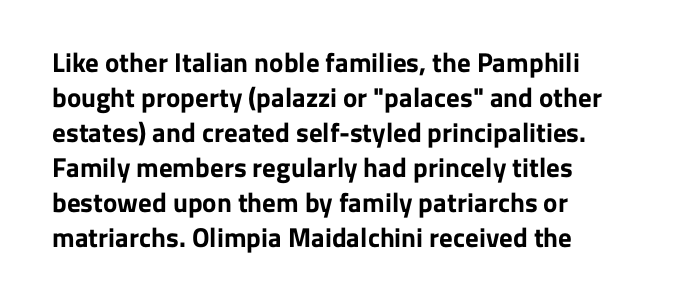
Q: Is the text bold? A: Yes.
Q: Is the text italic (slanted)? A: No, it is upright.
Q: Is the text underlined? A: No.
Q: How is the paragraph aligned? A: Left-aligned.
Q: Is the spacing between letters normal or unusually wide? A: Normal.
Q: Is the spacing between lines tight, normal or loose? A: Normal.
